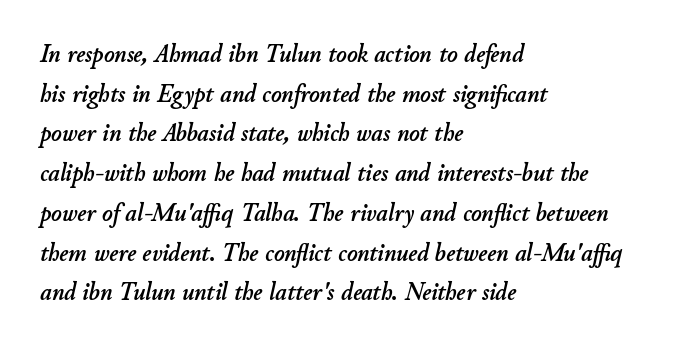
The image shows 25 px text type, italic (leaning right); set left-aligned, normal line spacing (1.59x), normal letter spacing, not underlined.
